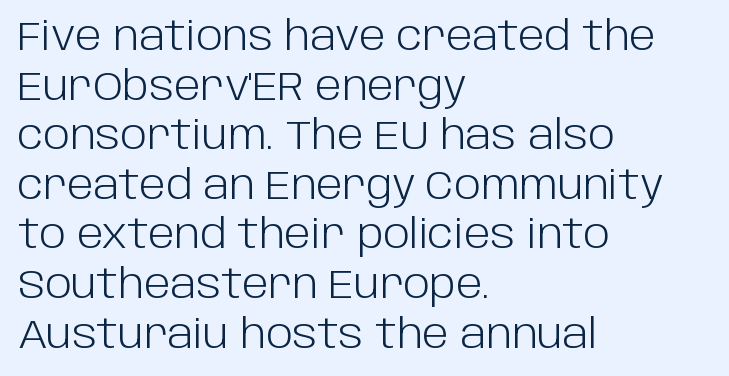
Q: Is the text bold? A: No.
Q: Is the text italic (slanted)? A: No, it is upright.
Q: Is the typeface a serif or a sans-serif typeface? A: Sans-serif.
Q: Is the text underlined? A: No.
Q: How is the paragraph aligned? A: Left-aligned.
Q: Is the spacing between letters normal or unusually wide? A: Normal.
Q: Width (condensed, normal, or wide)? A: Normal.
Q: Stroke contrast? A: Low.
Q: x-height? A: Large.
Q: Monospaced? A: No.
